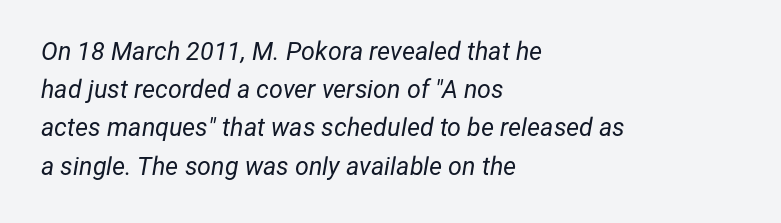
Q: Is the text bold? A: No.
Q: Is the text italic (slanted)? A: Yes, it leans right by about 12 degrees.
Q: Is the text underlined? A: No.
Q: How is the paragraph aligned? A: Left-aligned.
Q: Is the spacing between letters normal or unusually wide? A: Normal.
Q: Is the spacing between lines tight, normal or loose? A: Normal.
